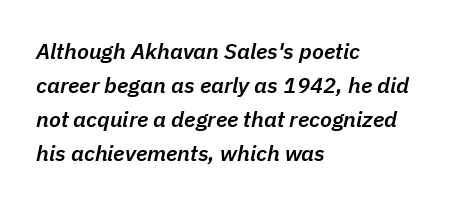
{"italic": "yes", "lean": "right", "slant_degrees": 11, "bold": "semi", "underline": "no", "align": "left", "line_spacing": "normal", "line_spacing_ratio": 1.55, "letter_spacing": "normal", "letter_spacing_em": 0.0, "glyph_px": 22}
